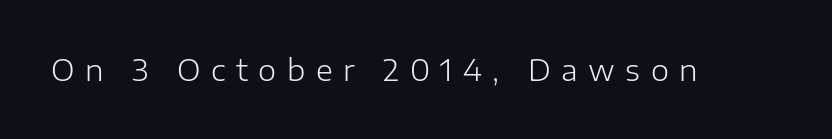
Here the glyphs are tracked loosely, breaking word shapes into spaced letters. The rendering shows plain stroke endings on the letterforms — a sans-serif design. Style check: upright. The typesetting does not lean heavy: it is not bold. Proportional: the letters do not fall into vertical columns.
